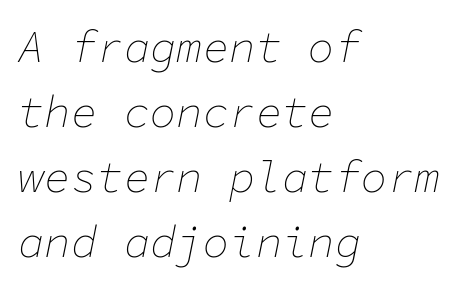
The image shows 44 px thin type, italic (leaning right), monospaced; set left-aligned, normal line spacing (1.48x), normal letter spacing, not underlined; low stroke contrast and a medium x-height.
